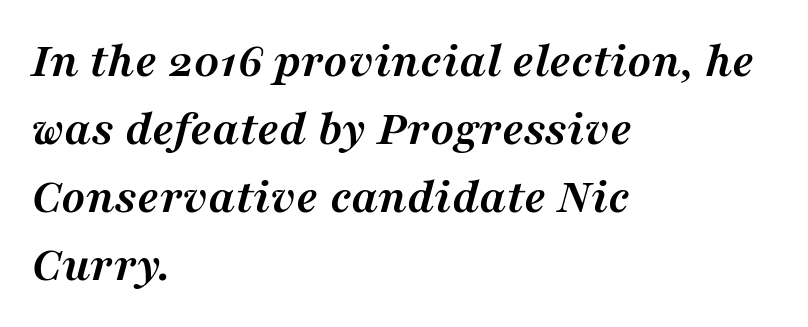
The image shows 50 px semibold serif type, italic (leaning right); set left-aligned, normal line spacing (1.36x), normal letter spacing, not underlined; medium stroke contrast and a medium x-height.
